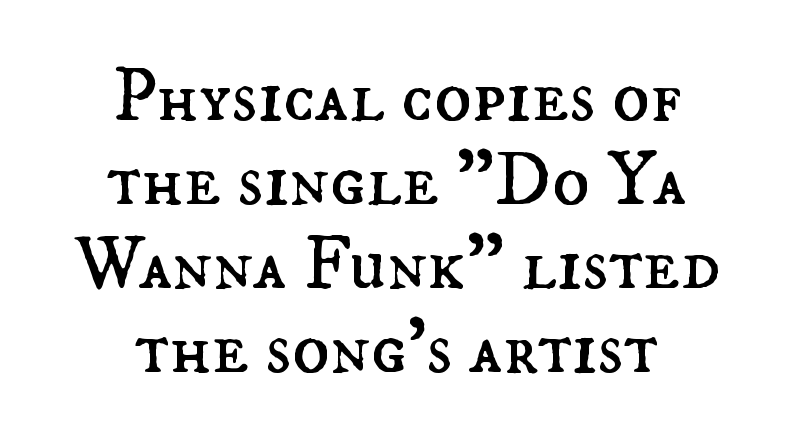
Q: Is the text bold? A: No.
Q: Is the text italic (slanted)? A: No, it is upright.
Q: Is the text underlined? A: No.
Q: How is the paragraph aligned? A: Centered.
Q: Is the spacing between letters normal or unusually wide? A: Normal.
Q: Is the spacing between lines tight, normal or loose? A: Tight.
Q: Width (condensed, normal, or wide)? A: Normal.
Q: Stroke contrast? A: Medium.
Q: x-height? A: Small.
Q: Monospaced? A: No.
